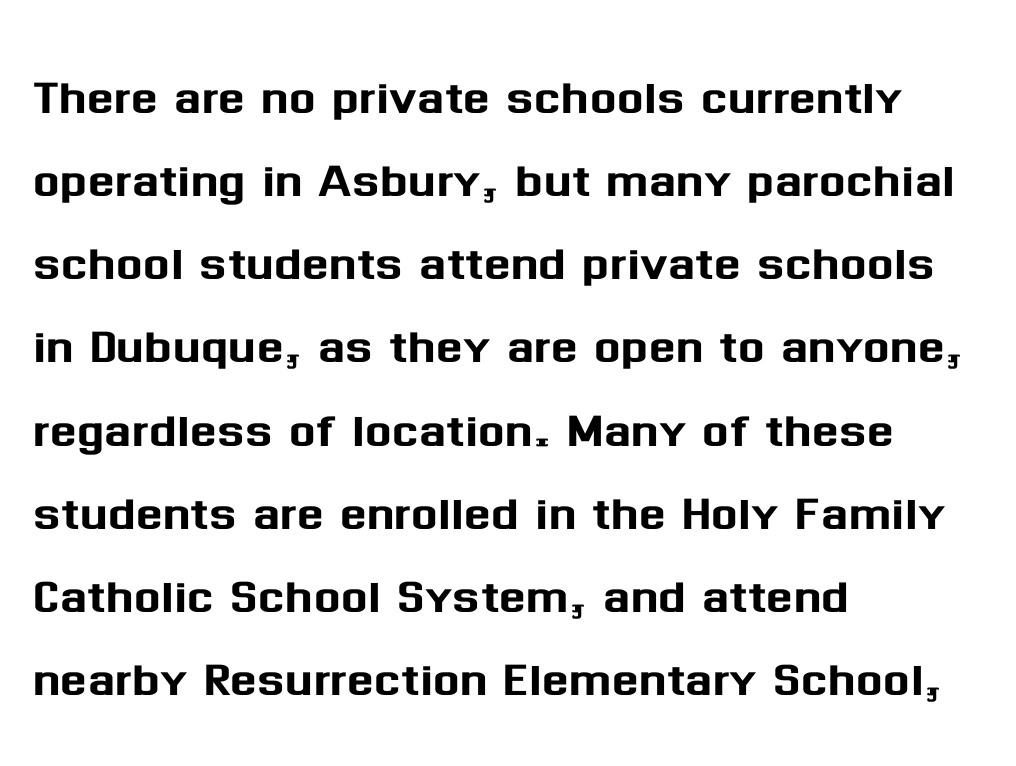
The image shows 63 px sans-serif type, upright; set left-aligned, normal line spacing (1.32x), normal letter spacing, not underlined; medium stroke contrast and a medium x-height.
